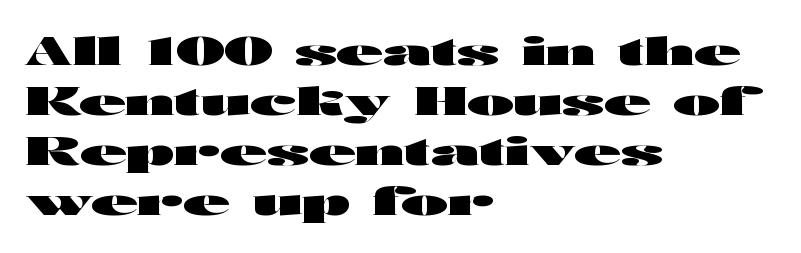
Q: Is the text bold? A: Yes.
Q: Is the text italic (slanted)? A: No, it is upright.
Q: Is the typeface a serif or a sans-serif typeface? A: Sans-serif.
Q: Is the text underlined? A: No.
Q: How is the paragraph aligned? A: Left-aligned.
Q: Is the spacing between letters normal or unusually wide? A: Normal.
Q: Is the spacing between lines tight, normal or loose? A: Normal.
Q: Width (condensed, normal, or wide)? A: Wide.
Q: Stroke contrast? A: High.
Q: x-height? A: Medium.
Q: Monospaced? A: No.
